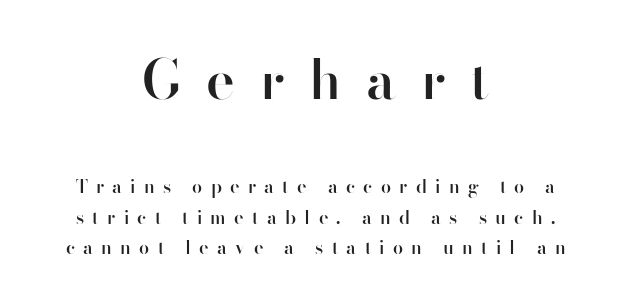
How heavy is the stroke? Medium-heavy — a semibold, shy of bold. Just letters on the line, the space beneath them empty. Look at the bottom of the vertical strokes: they stop flat, with no serifs. Here the designer chose a conventional face with non-uniform glyph widths. The composition opens big and finishes small.
